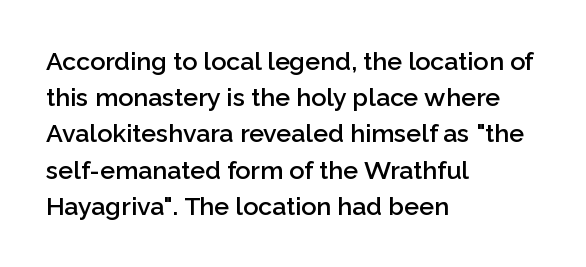
The image shows 25 px text type, upright; set left-aligned, normal line spacing (1.45x), normal letter spacing, not underlined.
